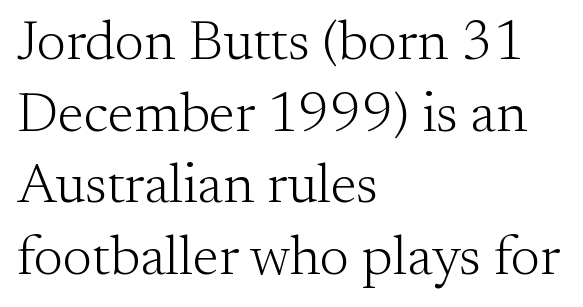
Q: Is the text bold? A: No.
Q: Is the text italic (slanted)? A: No, it is upright.
Q: Is the typeface a serif or a sans-serif typeface? A: Serif.
Q: Is the text underlined? A: No.
Q: How is the paragraph aligned? A: Left-aligned.
Q: Is the spacing between letters normal or unusually wide? A: Normal.
Q: Is the spacing between lines tight, normal or loose? A: Normal.
Q: Width (condensed, normal, or wide)? A: Normal.
Q: Stroke contrast? A: Medium.
Q: x-height? A: Small.
Q: Monospaced? A: No.
